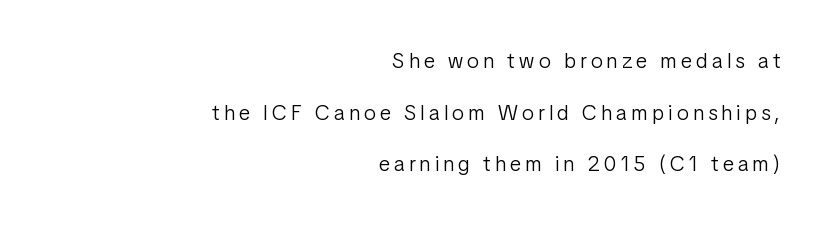
The image shows 21 px text type, upright; set right-aligned, loose line spacing (2.46x), unusually wide letter spacing (+0.21 em), not underlined.
